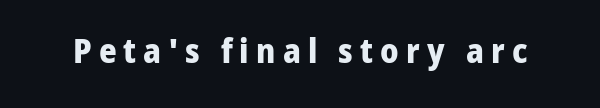
Quick note: not italic, upright. Varying glyph widths throughout — classic text-font behaviour. The space directly below the letters is spotless. The rendering shows plain stroke endings on the letterforms — a sans-serif design. Strong, thick strokes mark this as bold type.
